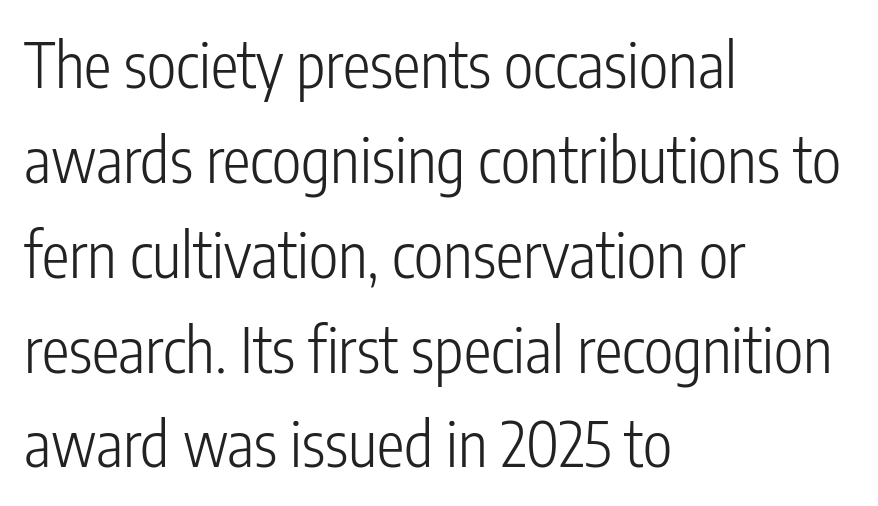
Q: Is the text bold? A: No.
Q: Is the text italic (slanted)? A: No, it is upright.
Q: Is the typeface a serif or a sans-serif typeface? A: Sans-serif.
Q: Is the text underlined? A: No.
Q: How is the paragraph aligned? A: Left-aligned.
Q: Is the spacing between letters normal or unusually wide? A: Normal.
Q: Is the spacing between lines tight, normal or loose? A: Normal.
Q: Width (condensed, normal, or wide)? A: Condensed.
Q: Stroke contrast? A: Low.
Q: x-height? A: Medium.
Q: Monospaced? A: No.
